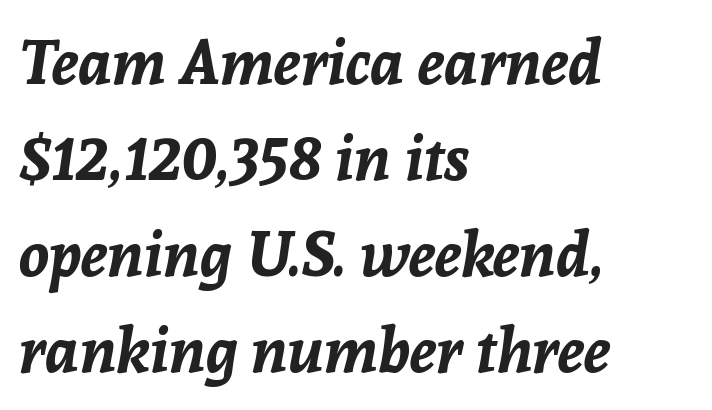
The image shows 62 px bold type, italic (leaning right); set left-aligned, normal line spacing (1.55x), normal letter spacing, not underlined; low stroke contrast and a medium x-height.
